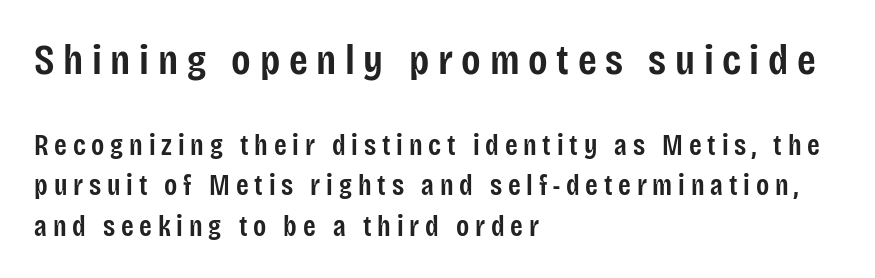
The image shows 43 px semibold, condensed sans-serif type, upright; set left-aligned, normal line spacing (1.39x), unusually wide letter spacing (+0.2 em), not underlined; the first (top) block is 1.48x larger; low stroke contrast and a large x-height.
